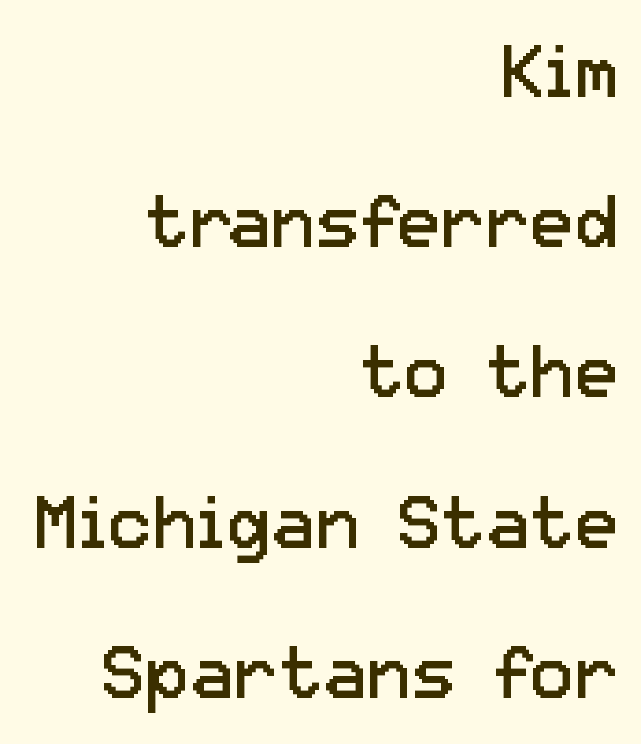
The image shows 74 px regular-weight sans-serif type, upright; set right-aligned, loose line spacing (2.03x), normal letter spacing, not underlined; low stroke contrast and a medium x-height.
